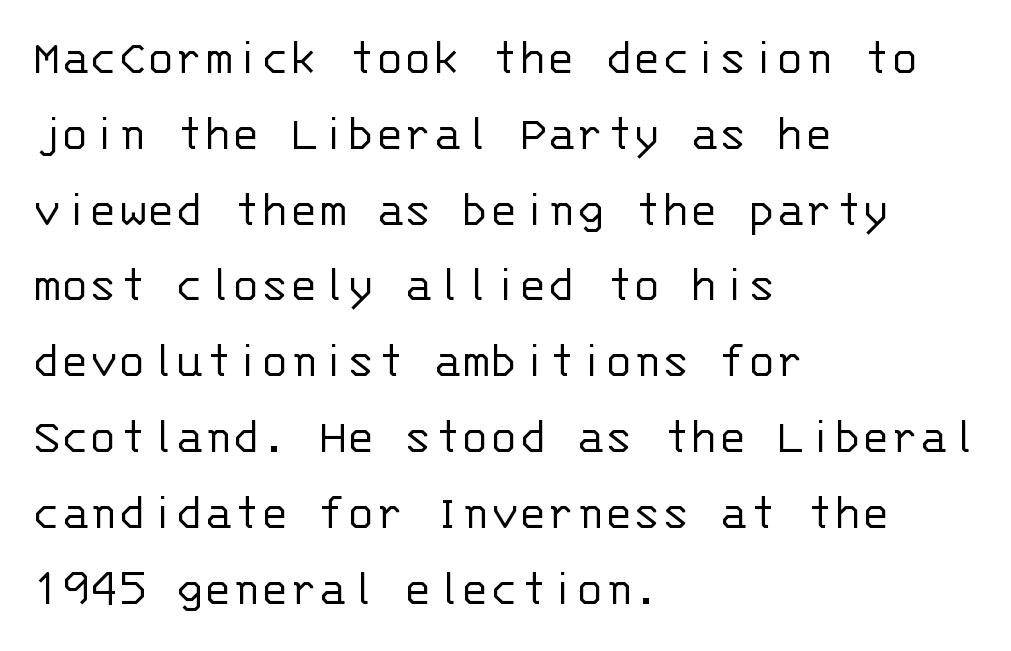
Q: Is the text bold? A: No.
Q: Is the text italic (slanted)? A: No, it is upright.
Q: Is the typeface a serif or a sans-serif typeface? A: Sans-serif.
Q: Is the text underlined? A: No.
Q: How is the paragraph aligned? A: Left-aligned.
Q: Is the spacing between letters normal or unusually wide? A: Normal.
Q: Is the spacing between lines tight, normal or loose? A: Normal.
Q: Width (condensed, normal, or wide)? A: Normal.
Q: Stroke contrast? A: Low.
Q: x-height? A: Large.
Q: Monospaced? A: Yes.
